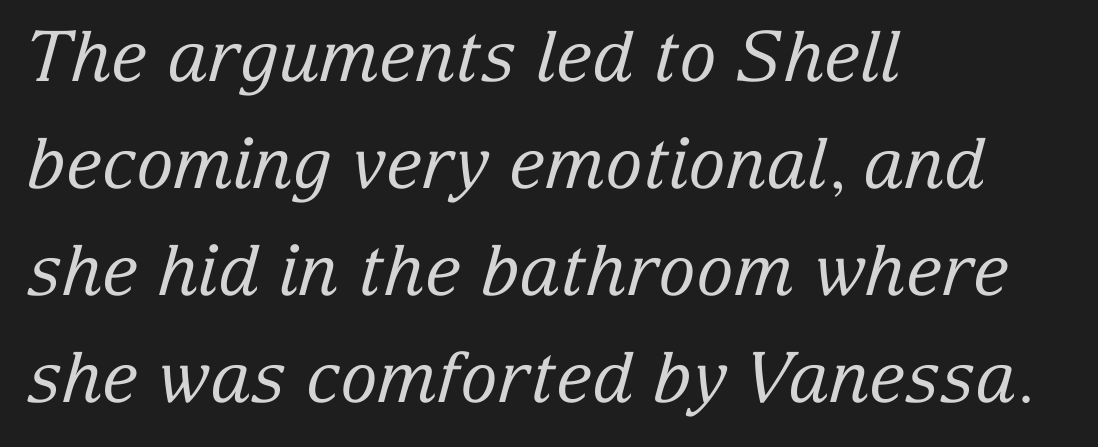
{"serif": "yes", "italic": "yes", "lean": "right", "slant_degrees": 15, "bold": "no", "weight": "regular", "width": "normal", "stroke_contrast": "low", "x_height": "medium", "monospaced": "no", "underline": "no", "align": "left", "line_spacing": "normal", "line_spacing_ratio": 1.53, "letter_spacing": "normal", "letter_spacing_em": 0.0, "glyph_px": 70}
